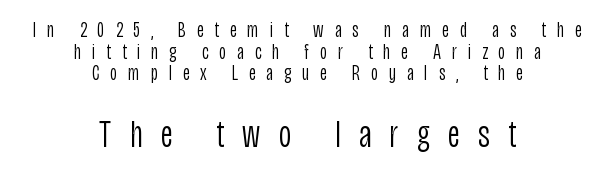
Q: Is the text bold? A: No.
Q: Is the text italic (slanted)? A: No, it is upright.
Q: Is the typeface a serif or a sans-serif typeface? A: Sans-serif.
Q: Is the text underlined? A: No.
Q: How is the paragraph aligned? A: Centered.
Q: Is the spacing between letters normal or unusually wide? A: Unusually wide.
Q: Is the spacing between lines tight, normal or loose? A: Tight.
Q: Which block of text is set in a larger size, the first (top) or the second (bottom)? A: The second (bottom) one.
Q: Width (condensed, normal, or wide)? A: Condensed.
Q: Stroke contrast? A: Low.
Q: x-height? A: Large.
Q: Monospaced? A: No.
